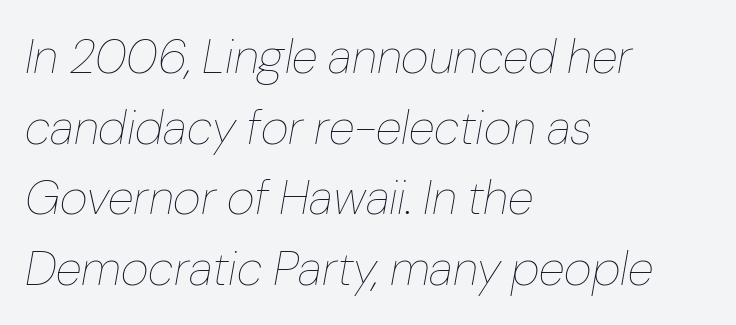
Compared with ordinary roman type, these characters are visibly tilted. The line-height multiplier appears to be the usual default. Weight class: somewhere from thin through regular. Leftover space on each line is placed entirely after the last word. These lines are rendered in a variable-pitch font. Default kerning and tracking; the words read as compact shapes.
